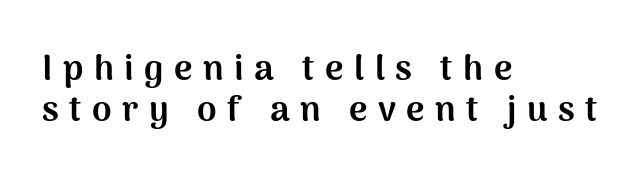
Q: Is the text bold? A: Yes.
Q: Is the text italic (slanted)? A: No, it is upright.
Q: Is the typeface a serif or a sans-serif typeface? A: Sans-serif.
Q: Is the text underlined? A: No.
Q: How is the paragraph aligned? A: Left-aligned.
Q: Is the spacing between letters normal or unusually wide? A: Unusually wide.
Q: Width (condensed, normal, or wide)? A: Normal.
Q: Stroke contrast? A: Medium.
Q: x-height? A: Medium.
Q: Monospaced? A: No.
